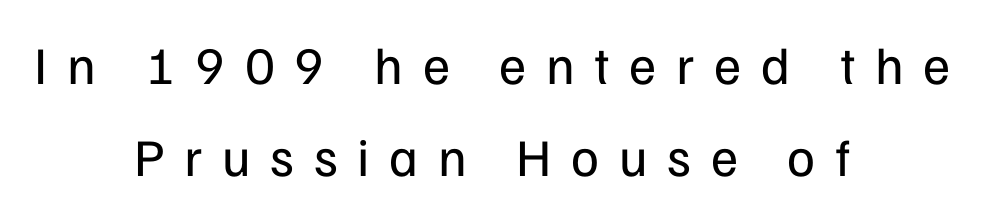
{"serif": "no", "italic": "no", "bold": "no", "weight": "regular", "width": "normal", "stroke_contrast": "low", "x_height": "medium", "monospaced": "no", "underline": "no", "align": "center", "line_spacing_ratio": 1.73, "letter_spacing": "wide", "letter_spacing_em": 0.37, "glyph_px": 53}
